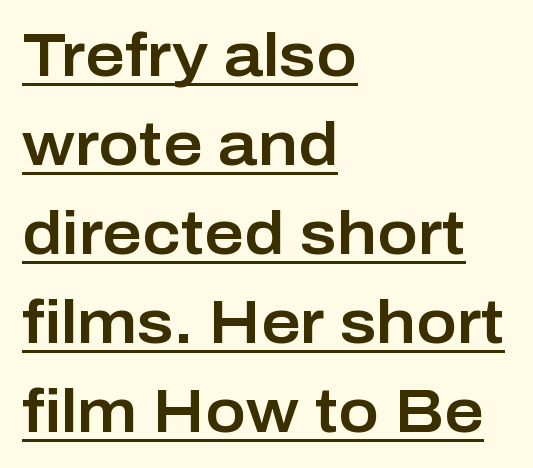
{"serif": "no", "italic": "no", "width": "normal", "stroke_contrast": "low", "x_height": "medium", "monospaced": "no", "underline": "yes", "align": "left", "line_spacing": "normal", "line_spacing_ratio": 1.46, "letter_spacing": "normal", "letter_spacing_em": 0.0, "glyph_px": 61}
